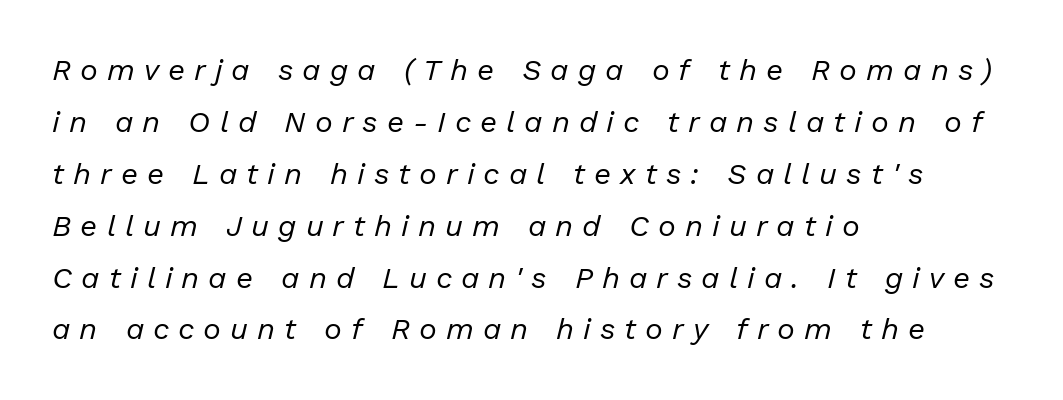
Think of a printed novel: that variable character pitch is what you see here. The string is rendered with underlining switched off. Designer's note — italics engaged. These lines stack with their left ends in a neat column.
